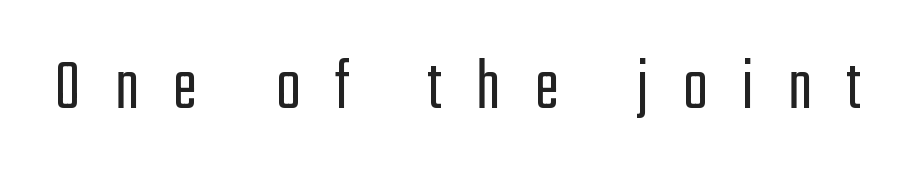
{"serif": "no", "italic": "no", "bold": "no", "weight": "light", "width": "condensed", "stroke_contrast": "low", "x_height": "medium", "monospaced": "no", "underline": "no", "letter_spacing": "wide", "letter_spacing_em": 0.47, "glyph_px": 73}
